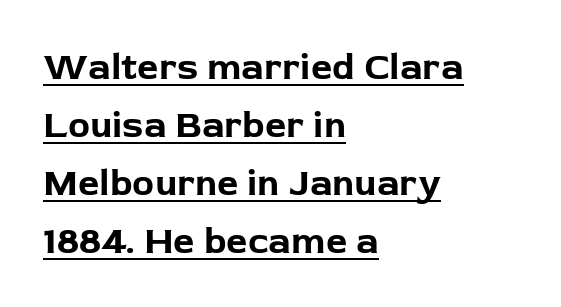
This rendering uses left alignment, leaving the right contour irregular. What kind of face is this? One without serifs — a sans. The gaps between neighbouring characters are ordinary and unremarkable. Bold? Absolutely — the strokes are thick and heavy. Nope, not italic — everything's standing straight. What decoration does the sample have? An underline.
